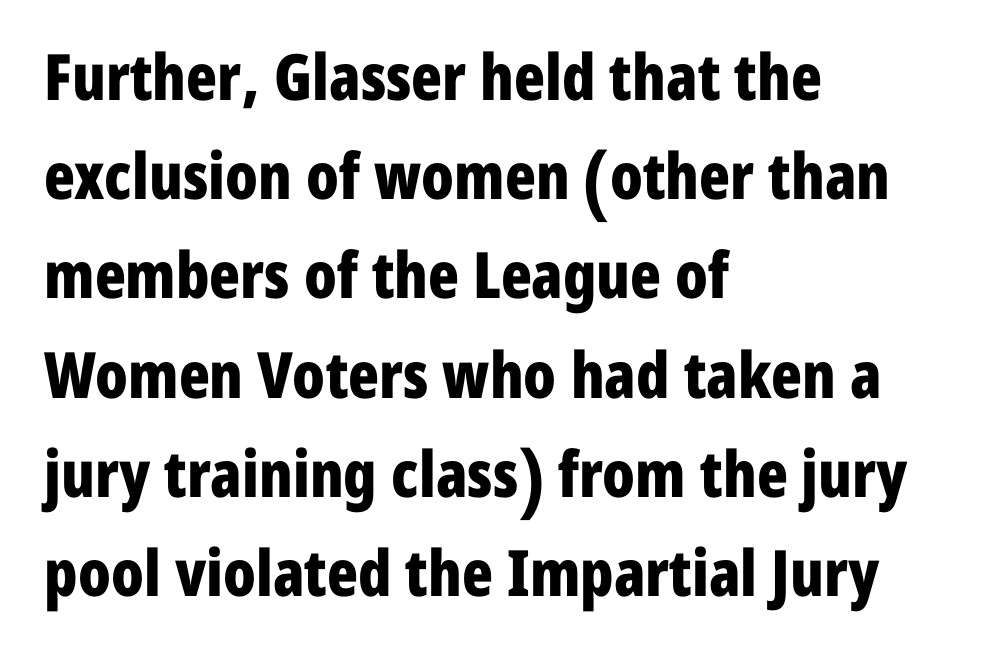
Q: Is the text bold? A: Yes.
Q: Is the text italic (slanted)? A: No, it is upright.
Q: Is the typeface a serif or a sans-serif typeface? A: Sans-serif.
Q: Is the text underlined? A: No.
Q: How is the paragraph aligned? A: Left-aligned.
Q: Is the spacing between letters normal or unusually wide? A: Normal.
Q: Is the spacing between lines tight, normal or loose? A: Normal.
Q: Width (condensed, normal, or wide)? A: Condensed.
Q: Stroke contrast? A: Low.
Q: x-height? A: Medium.
Q: Monospaced? A: No.
